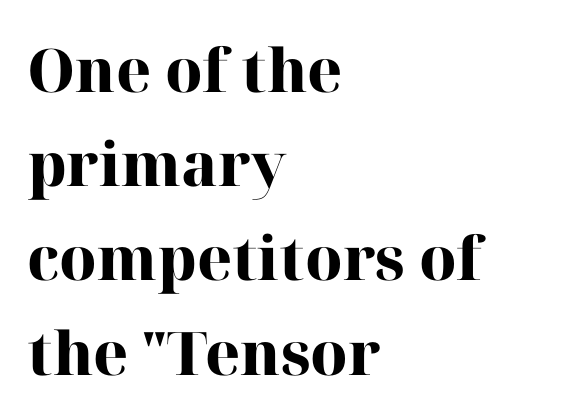
The image shows 60 px heavy serif type, upright; set left-aligned, normal line spacing (1.57x), normal letter spacing, not underlined; high stroke contrast and a medium x-height.
